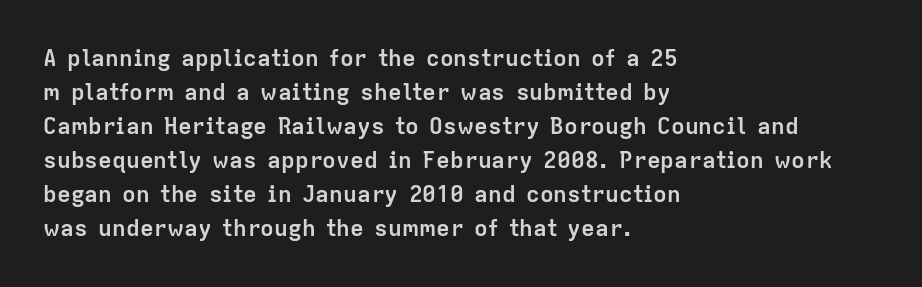
Q: Is the text bold? A: Yes.
Q: Is the text italic (slanted)? A: No, it is upright.
Q: Is the text underlined? A: No.
Q: How is the paragraph aligned? A: Left-aligned.
Q: Is the spacing between letters normal or unusually wide? A: Normal.
Q: Is the spacing between lines tight, normal or loose? A: Normal.
